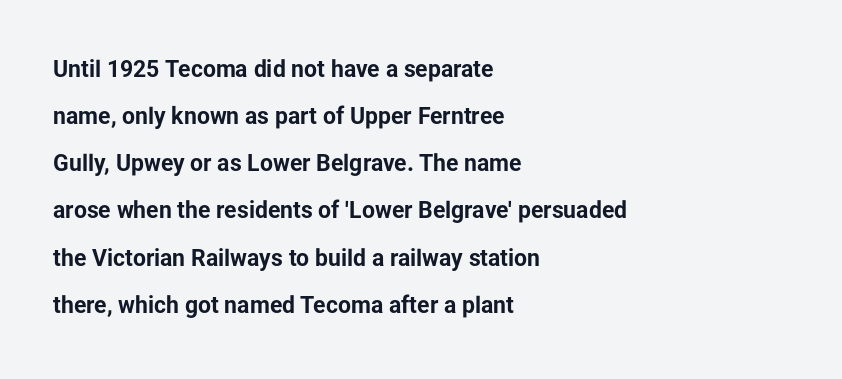
Descenders are the only things crossing below the line. The letters stand upright; this is a roman face. This sample trades compactness for vertical openness between lines. Observe the ordinary spacing: letters are neighbours, not strangers.
